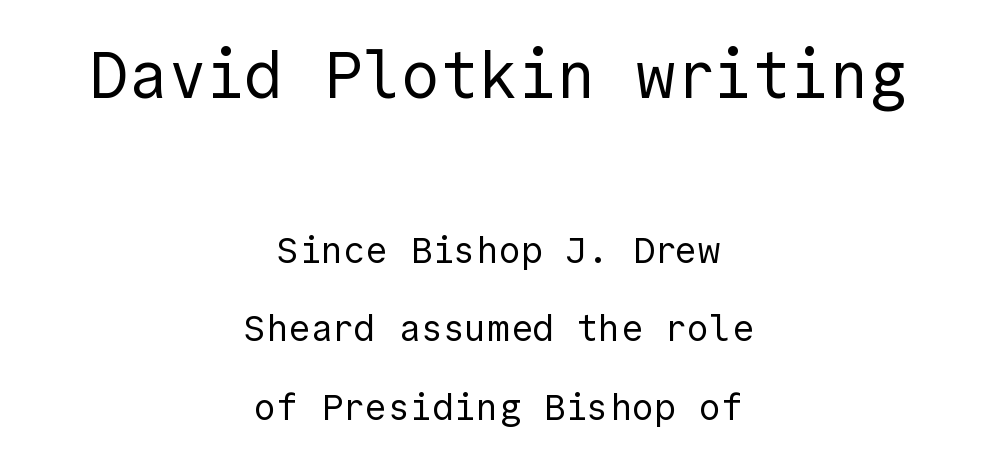
The image shows 65 px regular-weight sans-serif type, upright; set centered, loose line spacing (2.12x), normal letter spacing, not underlined; the first (top) block is 1.76x larger; a medium x-height.
